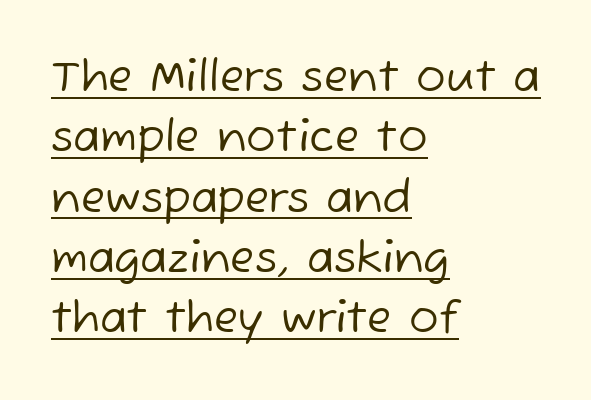
{"serif": "no", "bold": "no", "weight": "regular", "width": "normal", "stroke_contrast": "low", "x_height": "medium", "monospaced": "no", "underline": "yes", "align": "left", "line_spacing": "normal", "line_spacing_ratio": 1.37, "letter_spacing": "normal", "letter_spacing_em": 0.0, "glyph_px": 44}
